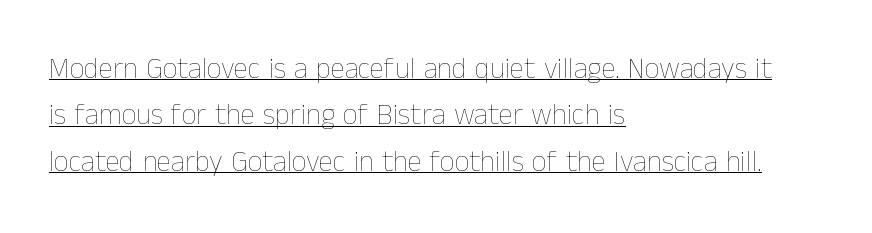
{"italic": "no", "bold": "no", "weight": "thin", "width": "normal", "stroke_contrast": "low", "x_height": "medium", "monospaced": "no", "underline": "yes", "align": "left", "line_spacing": "normal", "line_spacing_ratio": 1.6, "letter_spacing": "normal", "letter_spacing_em": 0.0, "glyph_px": 29}
